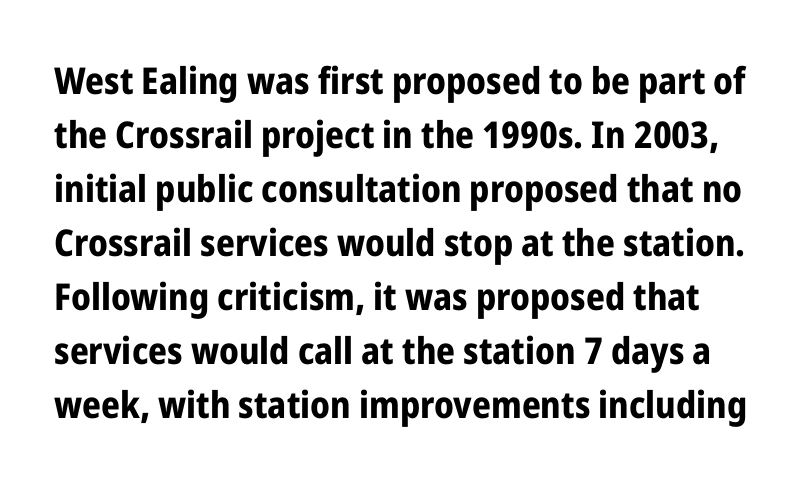
Q: Is the text bold? A: Yes.
Q: Is the text italic (slanted)? A: No, it is upright.
Q: Is the typeface a serif or a sans-serif typeface? A: Sans-serif.
Q: Is the text underlined? A: No.
Q: Is the spacing between letters normal or unusually wide? A: Normal.
Q: Is the spacing between lines tight, normal or loose? A: Normal.
Q: Width (condensed, normal, or wide)? A: Condensed.
Q: Stroke contrast? A: Low.
Q: x-height? A: Medium.
Q: Monospaced? A: No.
